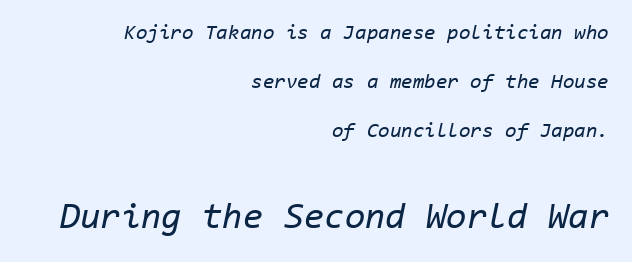
The image shows 37 px regular-weight type, italic (leaning right), monospaced; set right-aligned, loose line spacing (2.34x), normal letter spacing, not underlined; the second (bottom) block is 1.76x larger; low stroke contrast and a medium x-height.
